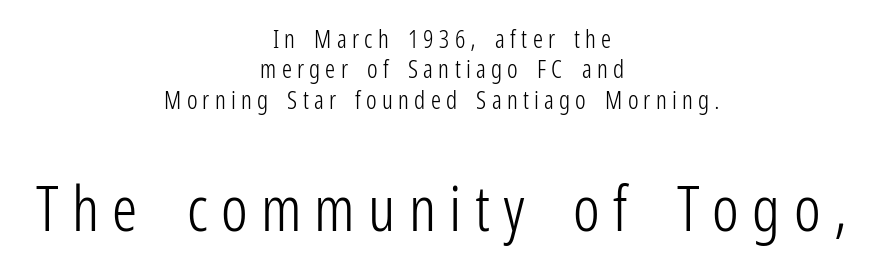
Small over large — that's the arrangement of the two blocks here. Does the lettering tilt? It doesn't — this is upright. Visually the block forms a symmetrical silhouette, jagged on both flanks. The strip under each line holds only bare page.
